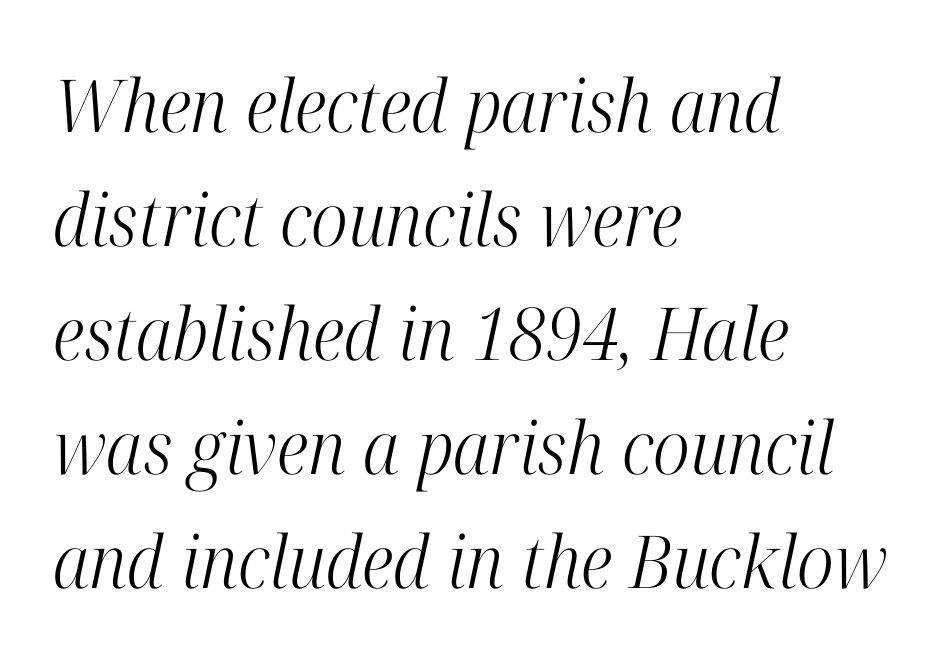
{"serif": "yes", "italic": "yes", "lean": "right", "slant_degrees": 12, "bold": "no", "weight": "light", "width": "condensed", "stroke_contrast": "high", "x_height": "medium", "monospaced": "no", "underline": "no", "align": "left", "line_spacing": "normal", "line_spacing_ratio": 1.56, "letter_spacing": "normal", "letter_spacing_em": 0.0, "glyph_px": 73}
